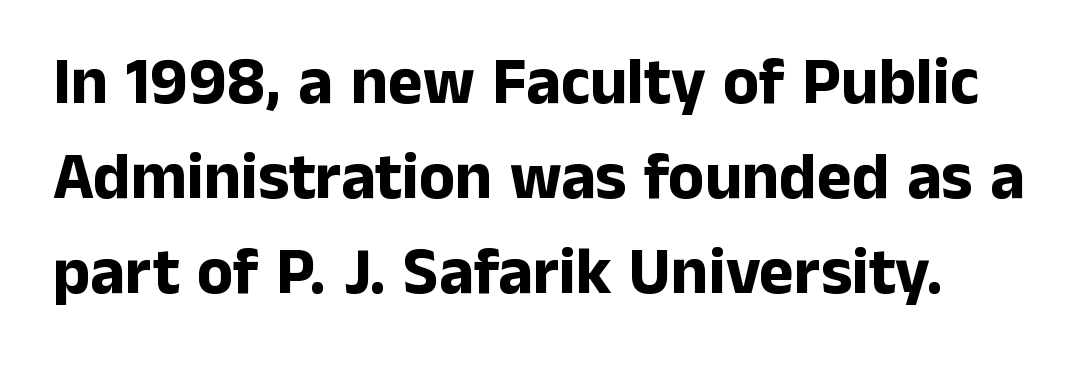
Q: Is the text bold? A: Yes.
Q: Is the text italic (slanted)? A: No, it is upright.
Q: Is the typeface a serif or a sans-serif typeface? A: Sans-serif.
Q: Is the text underlined? A: No.
Q: Is the spacing between letters normal or unusually wide? A: Normal.
Q: Is the spacing between lines tight, normal or loose? A: Normal.
Q: Width (condensed, normal, or wide)? A: Normal.
Q: Stroke contrast? A: Low.
Q: x-height? A: Medium.
Q: Monospaced? A: No.
